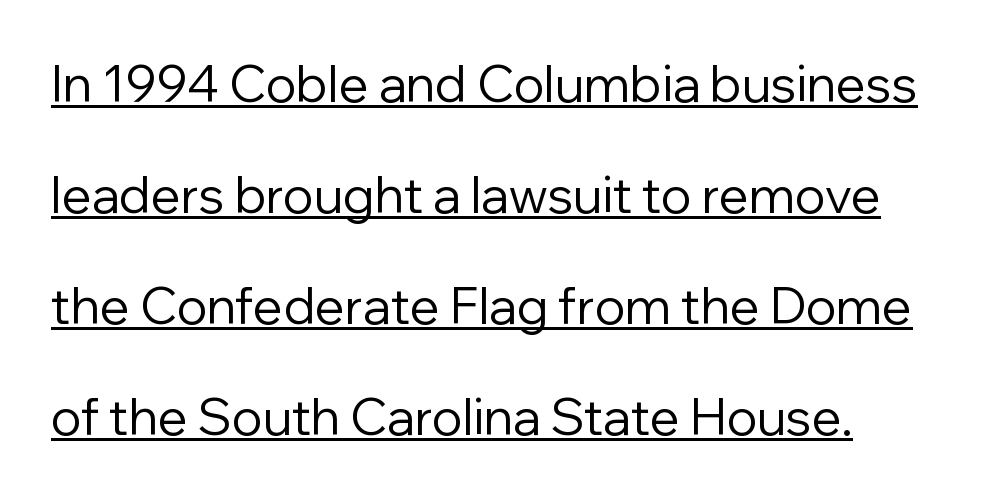
The image shows 50 px regular-weight sans-serif type, upright; set left-aligned, loose line spacing (2.22x), normal letter spacing, underlined; low stroke contrast and a medium x-height.
